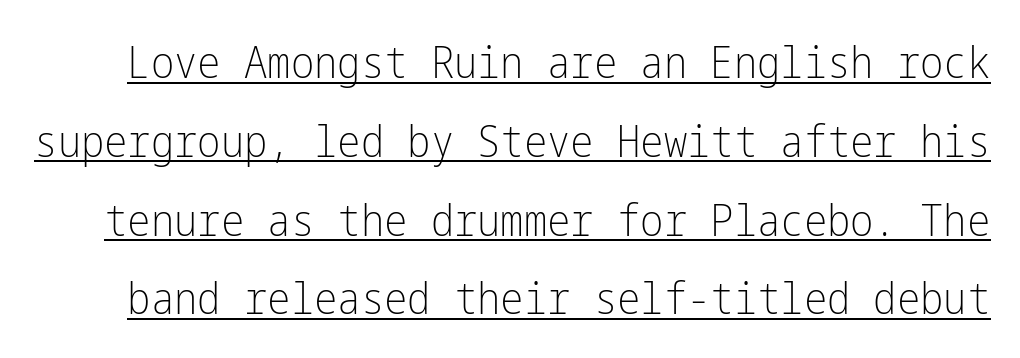
Heaviness? Minimal to ordinary, like unemphasized prose. The font family rendered here belongs to the sans-serif group. Check the space under the baseline: a stroke is drawn there. Posture: straight, roman, zero tilt.
